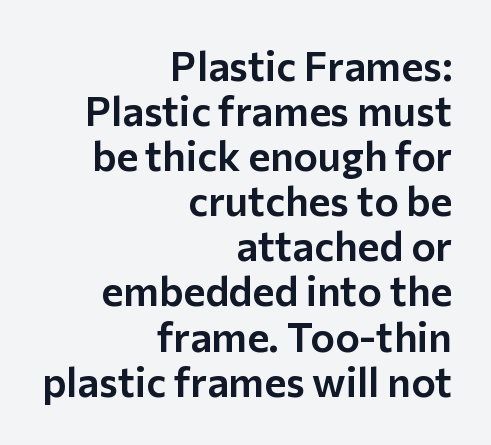
The letters carry no serifs — their stems end cleanly without finishing strokes. A student would call this right alignment; a typographer would say flush right, rag left. The passage shown has conventional tracking throughout. Notice how the stems are strictly vertical — no italics here. Each letter keeps its own natural width here, so spacing adapts to shape.
